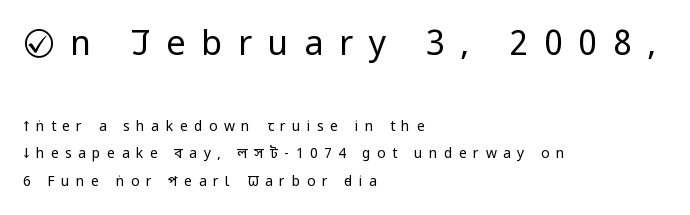
Ordinary non-slanted type is in use. Descenders hang freely into open space. Summary of weight: not heavy and not bold. Students, note that the glyphs here are deliberately spaced far apart. The passage is arranged the way most books set body copy — flush left. The space between consecutive lines is lavish.
